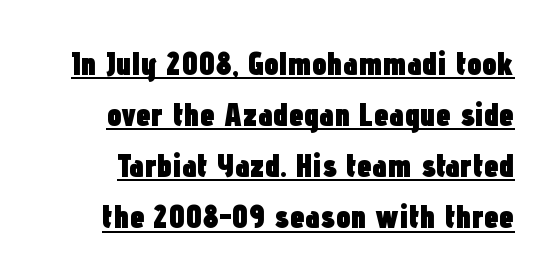
{"serif": "no", "italic": "no", "bold": "yes", "weight": "heavy", "width": "condensed", "stroke_contrast": "low", "x_height": "medium", "monospaced": "no", "underline": "yes", "line_spacing": "normal", "line_spacing_ratio": 1.55, "letter_spacing": "normal", "letter_spacing_em": 0.0, "glyph_px": 33}
